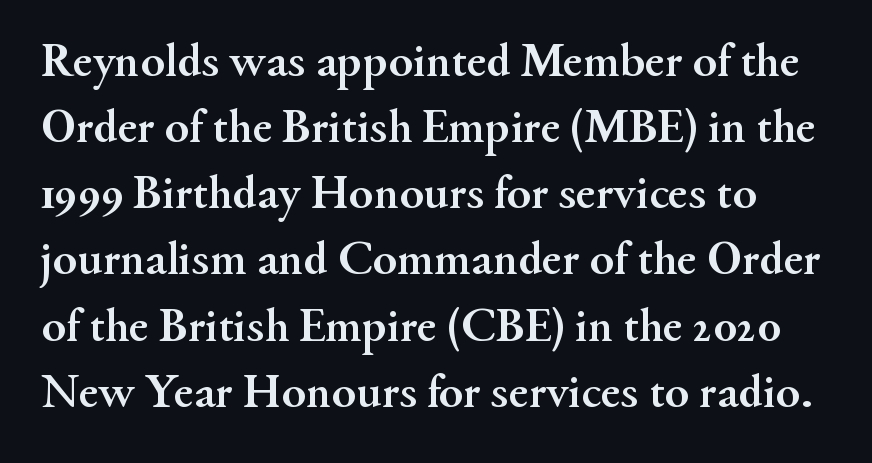
{"serif": "yes", "italic": "no", "bold": "yes", "weight": "semibold", "width": "normal", "stroke_contrast": "medium", "x_height": "small", "monospaced": "no", "underline": "no", "line_spacing": "normal", "line_spacing_ratio": 1.35, "letter_spacing": "normal", "letter_spacing_em": 0.0, "glyph_px": 49}
